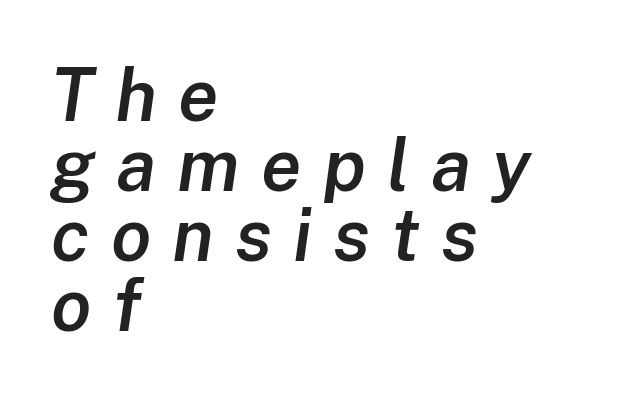
Q: Is the text bold? A: Semi-bold.
Q: Is the text italic (slanted)? A: Yes, it leans right by about 8 degrees.
Q: Is the text underlined? A: No.
Q: How is the paragraph aligned? A: Left-aligned.
Q: Is the spacing between letters normal or unusually wide? A: Unusually wide.
Q: Is the spacing between lines tight, normal or loose? A: Tight.
Q: Width (condensed, normal, or wide)? A: Normal.
Q: Stroke contrast? A: Low.
Q: x-height? A: Medium.
Q: Monospaced? A: No.
